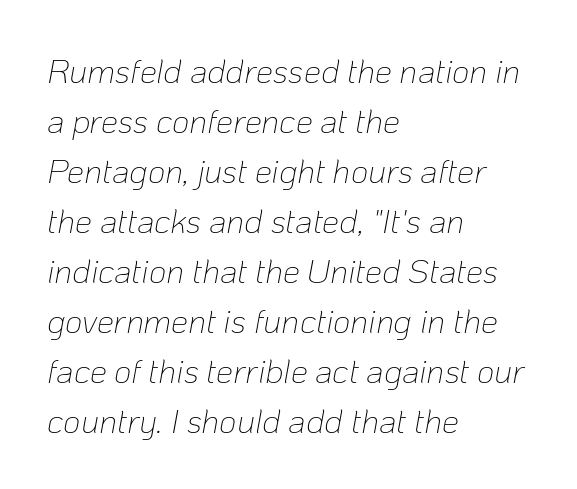
Look at the tracking — it's just the regular setting, nothing added. The letters advance in unequal steps, a hallmark of proportional type. Horizontal alignment here is leftward, the default for most running prose. Unbolded letterforms with no extra heft. Vertical spacing — default.
